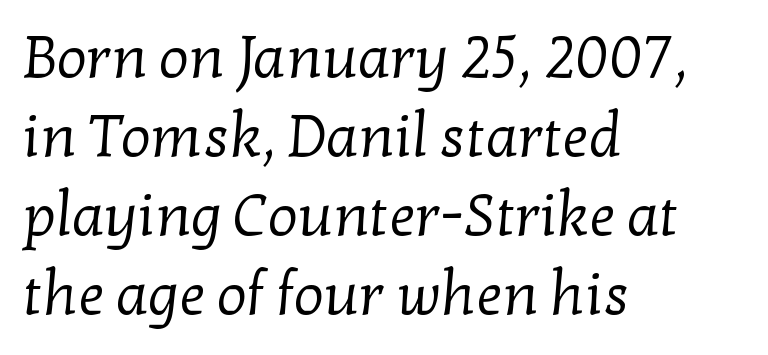
The designer went with a serif here, giving each stem small feet. Short and long lines alike share a common starting point at left. Bold? No — there's no thickening of the strokes. A typesetter would call this leading conventional body-copy spacing. You could not count columns in this text — the font is proportionally spaced. Does extra space separate the letters? No, they use regular spacing.
